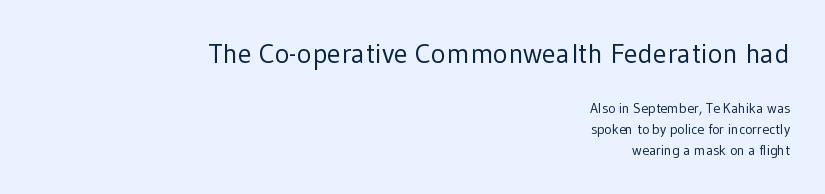
The image shows 28 px regular-weight sans-serif type, upright; set right-aligned, normal line spacing (1.49x), normal letter spacing, not underlined; the first (top) block is 2.0x larger; low stroke contrast and a medium x-height.
